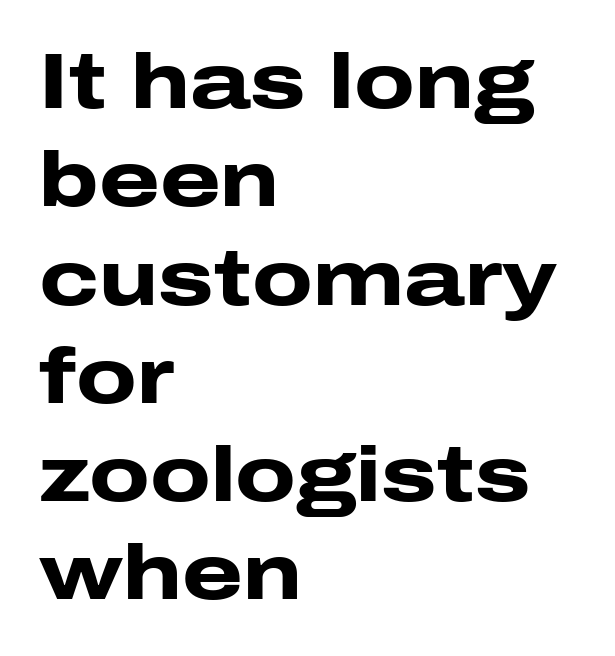
The image shows 78 px heavy, wide sans-serif type, upright; set left-aligned, normal line spacing (1.26x), normal letter spacing, not underlined; low stroke contrast and a medium x-height.
